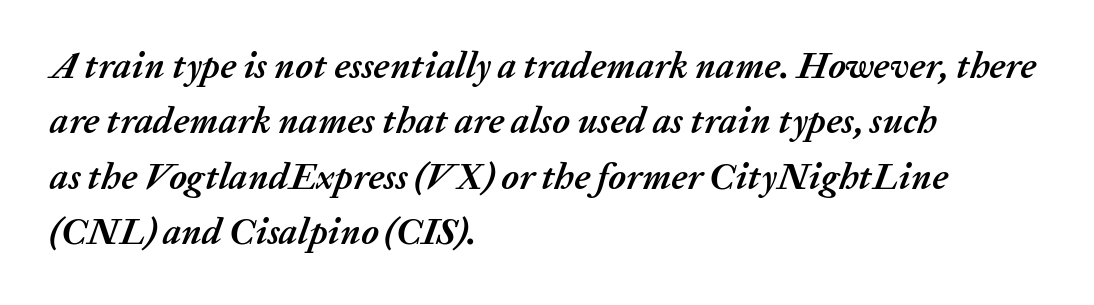
Q: Is the text bold? A: Yes.
Q: Is the text italic (slanted)? A: Yes, it leans right by about 20 degrees.
Q: Is the text underlined? A: No.
Q: How is the paragraph aligned? A: Left-aligned.
Q: Is the spacing between letters normal or unusually wide? A: Normal.
Q: Is the spacing between lines tight, normal or loose? A: Normal.
Q: Width (condensed, normal, or wide)? A: Normal.
Q: Stroke contrast? A: Medium.
Q: x-height? A: Medium.
Q: Monospaced? A: No.
